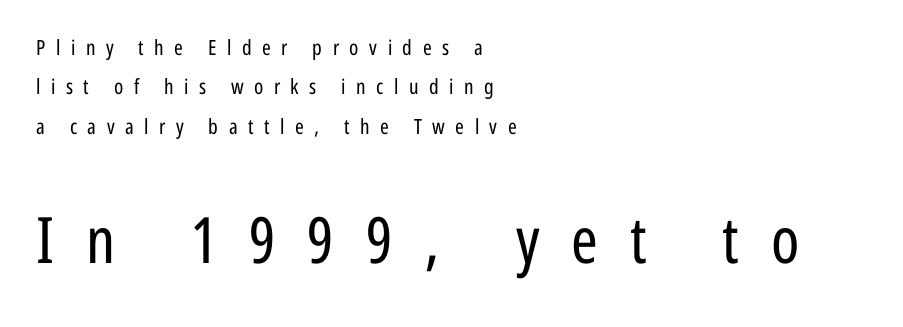
{"serif": "no", "italic": "no", "bold": "no", "weight": "regular", "width": "condensed", "stroke_contrast": "low", "x_height": "medium", "monospaced": "no", "underline": "no", "align": "left", "line_spacing_ratio": 1.87, "letter_spacing": "wide", "letter_spacing_em": 0.5, "larger_block": "second", "size_ratio": 3.05, "glyph_px": 64}
